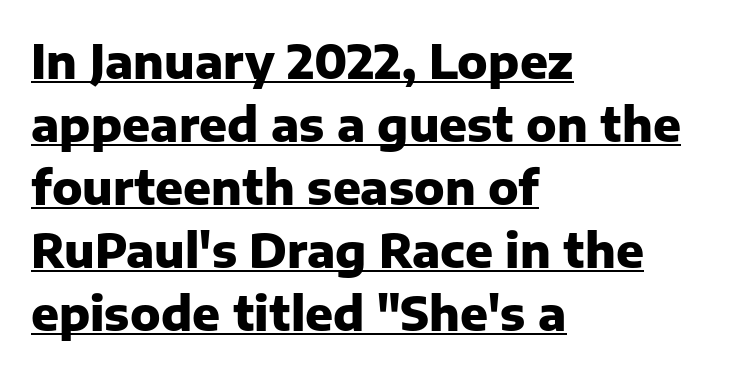
Each glyph is drawn with heavy, bold strokes. In terms of letterspacing, this is plain default setting. The axis of the letterforms is exactly vertical. Is there much room between lines? A standard amount, neither cramped nor airy. Is the block centered? No — it sits flush against the left margin.
